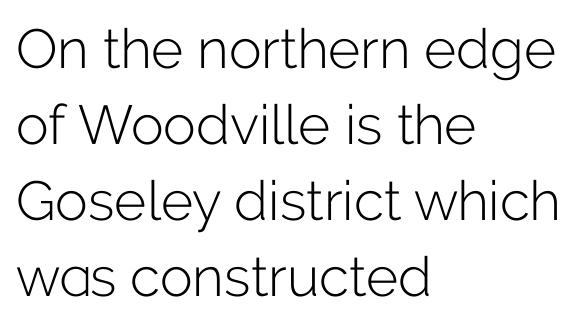
Q: Is the text bold? A: No.
Q: Is the text italic (slanted)? A: No, it is upright.
Q: Is the typeface a serif or a sans-serif typeface? A: Sans-serif.
Q: Is the text underlined? A: No.
Q: How is the paragraph aligned? A: Left-aligned.
Q: Is the spacing between letters normal or unusually wide? A: Normal.
Q: Is the spacing between lines tight, normal or loose? A: Normal.
Q: Width (condensed, normal, or wide)? A: Normal.
Q: Stroke contrast? A: Low.
Q: x-height? A: Medium.
Q: Monospaced? A: No.
